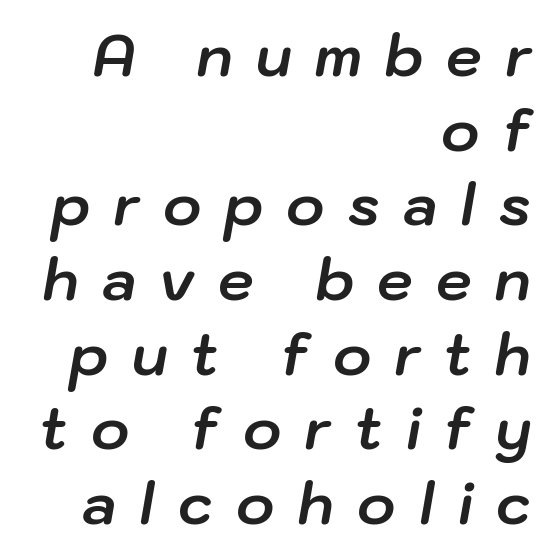
Q: Is the text bold? A: Yes.
Q: Is the text italic (slanted)? A: Yes, it leans right by about 10 degrees.
Q: Is the text underlined? A: No.
Q: How is the paragraph aligned? A: Right-aligned.
Q: Is the spacing between letters normal or unusually wide? A: Unusually wide.
Q: Is the spacing between lines tight, normal or loose? A: Normal.
Q: Width (condensed, normal, or wide)? A: Normal.
Q: Stroke contrast? A: Low.
Q: x-height? A: Medium.
Q: Monospaced? A: No.
